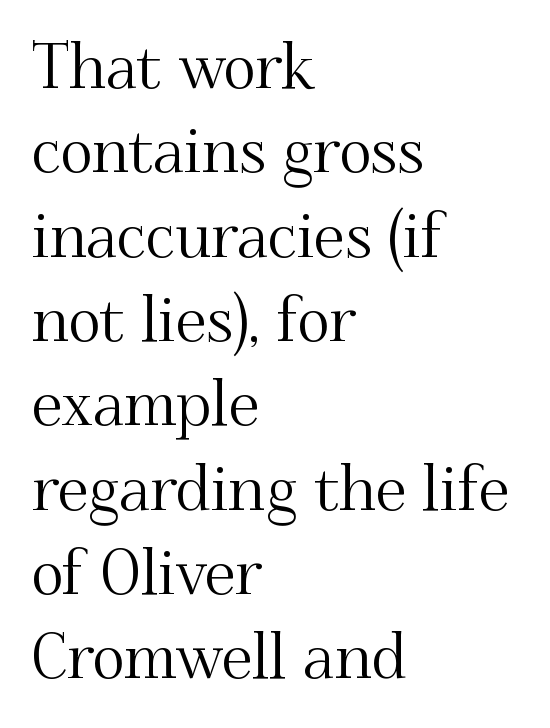
Is this a sans? No — the strokes have serifs. Every stem runs plumb, perpendicular to the baseline. Bare-footed words on every line. The face used here is proportionally spaced, like ordinary book or web type. Summary of vertical rhythm: regular, with standard interline spacing. You could call the tracking neutral — neither tight nor loose.
